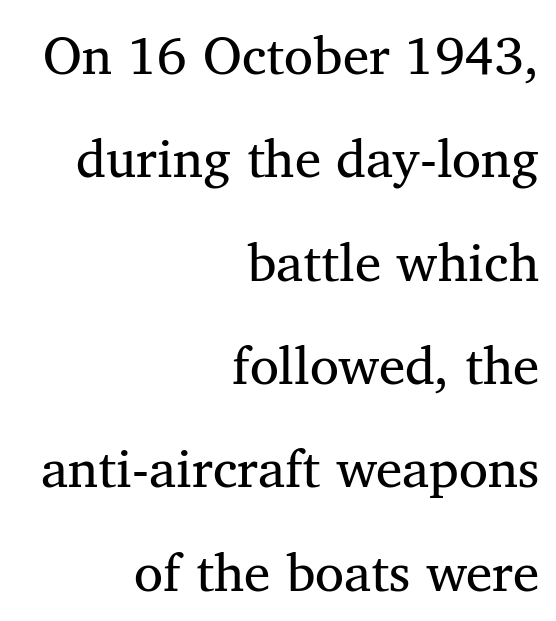
A typesetter would label this face a serif. Descenders are the only things crossing below the line. Loosely led — the rows are spread out. Stem width sits at or under what a default text font uses. Each letter keeps its own natural width here, so spacing adapts to shape.
